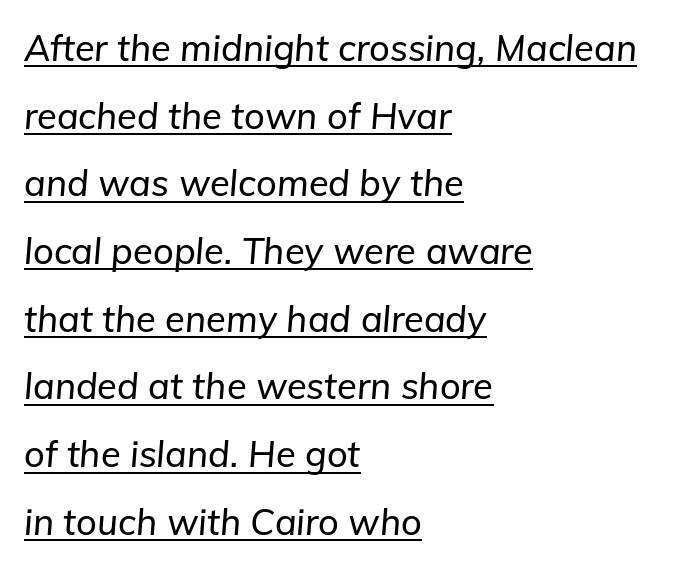
{"italic": "yes", "lean": "right", "slant_degrees": 5, "width": "normal", "stroke_contrast": "low", "x_height": "medium", "monospaced": "no", "underline": "yes", "align": "left", "line_spacing_ratio": 1.88, "letter_spacing": "normal", "letter_spacing_em": 0.0, "glyph_px": 36}
